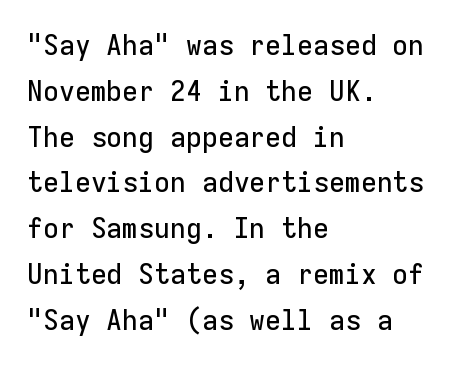
{"serif": "no", "italic": "no", "width": "normal", "stroke_contrast": "low", "x_height": "medium", "monospaced": "yes", "underline": "no", "align": "left", "line_spacing": "normal", "line_spacing_ratio": 1.58, "letter_spacing": "normal", "letter_spacing_em": 0.0, "glyph_px": 29}
